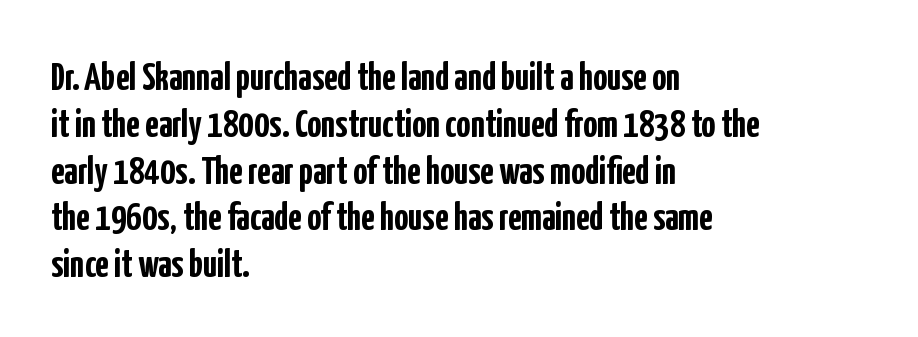
Q: Is the text bold? A: Yes.
Q: Is the text italic (slanted)? A: No, it is upright.
Q: Is the typeface a serif or a sans-serif typeface? A: Sans-serif.
Q: Is the text underlined? A: No.
Q: How is the paragraph aligned? A: Left-aligned.
Q: Is the spacing between letters normal or unusually wide? A: Normal.
Q: Width (condensed, normal, or wide)? A: Condensed.
Q: Stroke contrast? A: Low.
Q: x-height? A: Medium.
Q: Monospaced? A: No.
